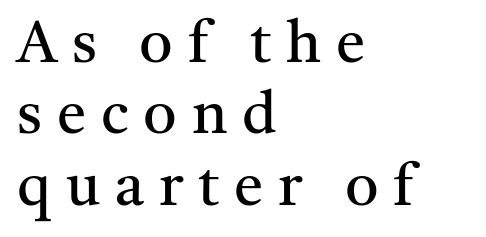
No chunkiness to these letters — they're not bold. The face used here is proportionally spaced, like ordinary book or web type. The font family rendered here belongs to the serif group. Look at the tracking — it's clearly loosened, letters drifting apart. Leftover space on each line is placed entirely after the last word.
